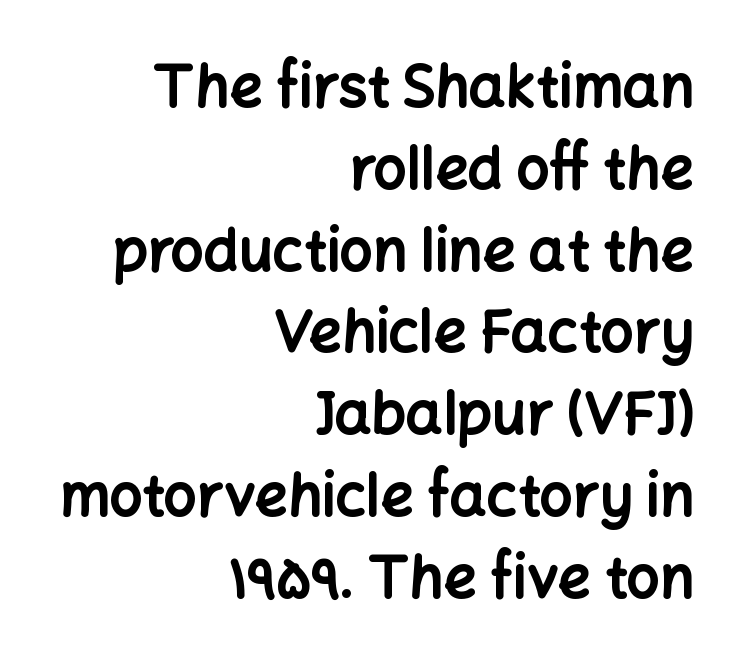
{"serif": "no", "italic": "no", "bold": "yes", "weight": "bold", "width": "normal", "stroke_contrast": "low", "x_height": "medium", "monospaced": "no", "underline": "no", "align": "right", "line_spacing": "normal", "line_spacing_ratio": 1.41, "letter_spacing": "normal", "letter_spacing_em": 0.0, "glyph_px": 58}
